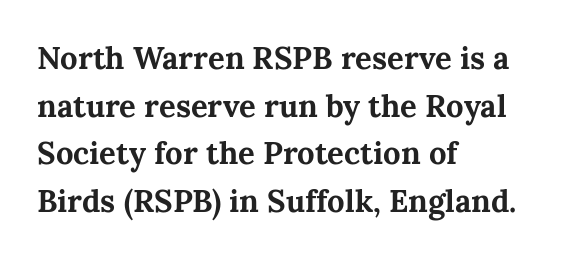
{"serif": "yes", "italic": "no", "bold": "yes", "weight": "bold", "width": "normal", "stroke_contrast": "medium", "x_height": "medium", "monospaced": "no", "underline": "no", "align": "left", "line_spacing": "normal", "line_spacing_ratio": 1.54, "letter_spacing": "normal", "letter_spacing_em": 0.0, "glyph_px": 31}
